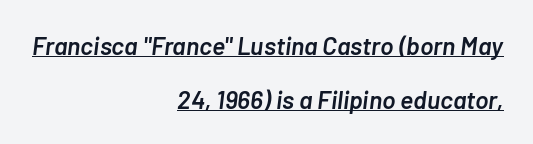
Stroke thickness is moderately raised; the sample reads as semibold. The typography opts for an oblique posture over an upright one. This sample is right-justified, so line beginnings fall wherever the words allow. Tracking here is standard; glyphs follow each other at the usual distance. One glance says open: line gaps are wider than usual.
